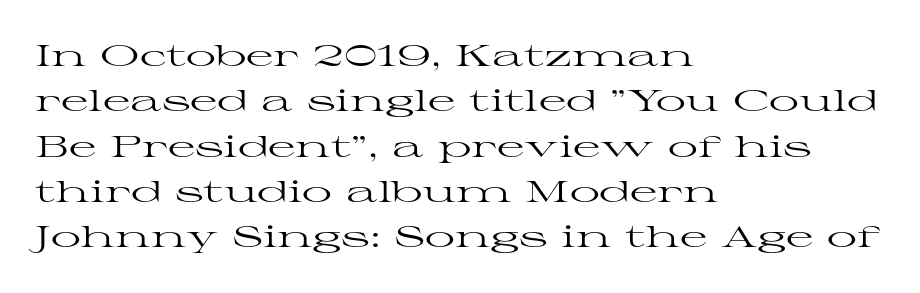
The image shows 30 px regular-weight, wide serif type, upright; set left-aligned, normal line spacing (1.51x), normal letter spacing, not underlined; high stroke contrast and a medium x-height.
